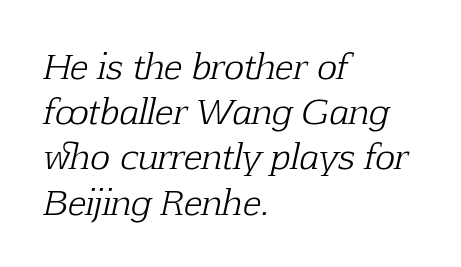
The image shows 34 px light serif type, italic (leaning right); set left-aligned, normal line spacing (1.33x), normal letter spacing, not underlined; low stroke contrast and a medium x-height.
